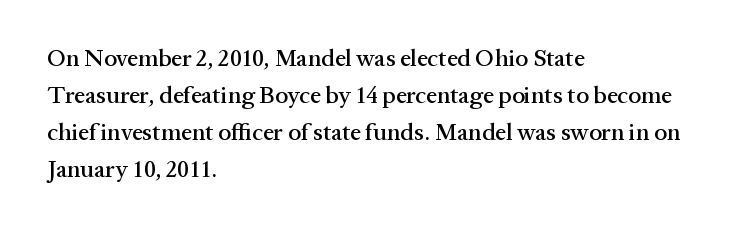
This is roman type, the default non-slanted kind. The lines in this sample share a left origin and differ only in where they stop. Glance below the letters and you will spot only blank space. The line-height multiplier appears to be the usual default. No extra tracking has been applied to these lines.
